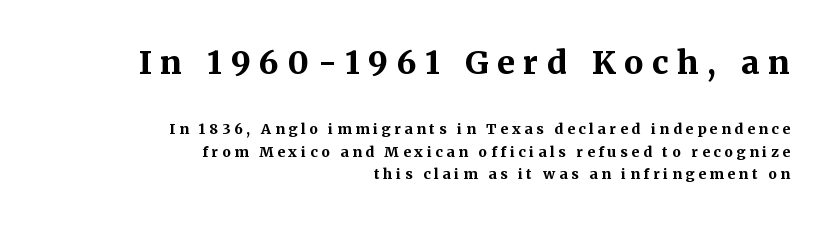
Q: Is the text bold? A: Yes.
Q: Is the text italic (slanted)? A: No, it is upright.
Q: Is the typeface a serif or a sans-serif typeface? A: Serif.
Q: Is the text underlined? A: No.
Q: How is the paragraph aligned? A: Right-aligned.
Q: Is the spacing between letters normal or unusually wide? A: Unusually wide.
Q: Is the spacing between lines tight, normal or loose? A: Normal.
Q: Which block of text is set in a larger size, the first (top) or the second (bottom)? A: The first (top) one.
Q: Width (condensed, normal, or wide)? A: Normal.
Q: Stroke contrast? A: Medium.
Q: x-height? A: Medium.
Q: Monospaced? A: No.
